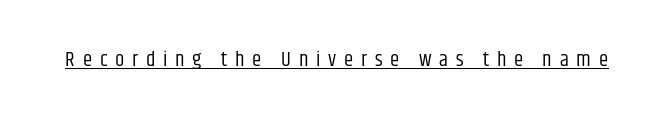
The image shows 21 px text type, upright; set unusually wide letter spacing (+0.37 em), underlined.
